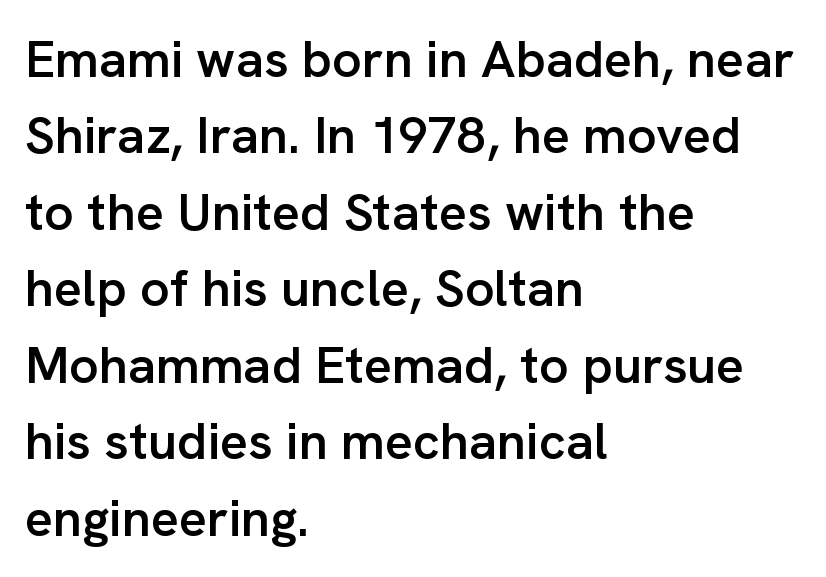
Q: Is the text bold? A: Semi-bold.
Q: Is the text italic (slanted)? A: No, it is upright.
Q: Is the typeface a serif or a sans-serif typeface? A: Sans-serif.
Q: Is the text underlined? A: No.
Q: How is the paragraph aligned? A: Left-aligned.
Q: Is the spacing between letters normal or unusually wide? A: Normal.
Q: Is the spacing between lines tight, normal or loose? A: Normal.
Q: Width (condensed, normal, or wide)? A: Normal.
Q: Stroke contrast? A: Low.
Q: x-height? A: Medium.
Q: Monospaced? A: No.
